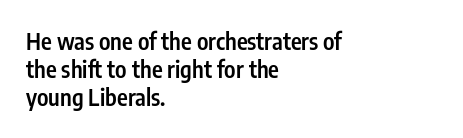
Q: Is the text bold? A: Semi-bold.
Q: Is the text italic (slanted)? A: No, it is upright.
Q: Is the text underlined? A: No.
Q: How is the paragraph aligned? A: Left-aligned.
Q: Is the spacing between letters normal or unusually wide? A: Normal.
